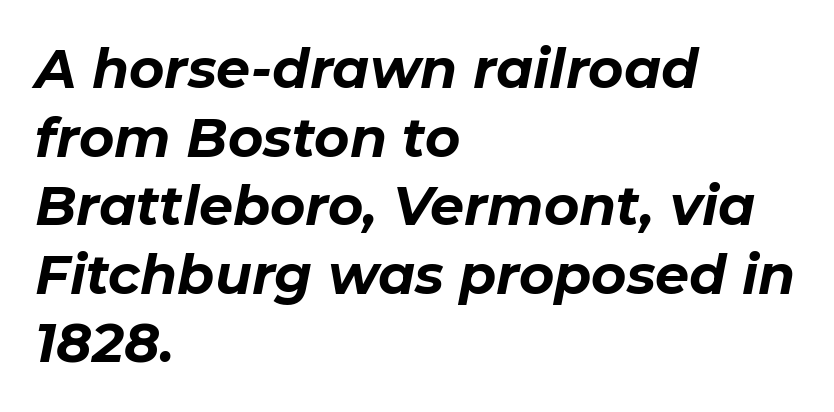
Chunky letters — that's bold for sure. Do the characters align in a grid? No, the font is proportional. These lines sit exactly where default settings would place them. Rendered with sloped, italic letterforms. What stands out about the letter spacing? Nothing — it is the standard amount. The text block is weighted toward the left margin, trailing off unevenly rightward.
